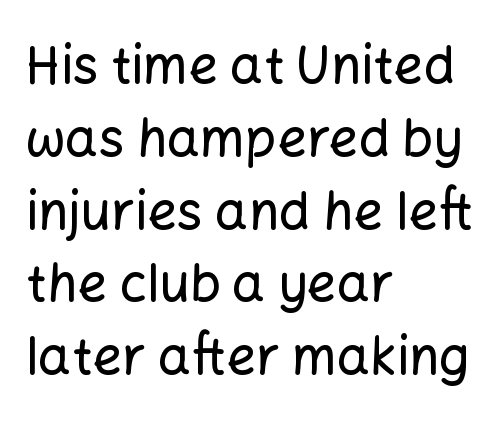
The designer left line spacing at the default. Stroke terminals: plain, sans-serif. This is roman type, the default non-slanted kind. The words here are not underlined. Line starts are locked; line ends wander. A typesetter would call this proportional, since set widths differ per character.
